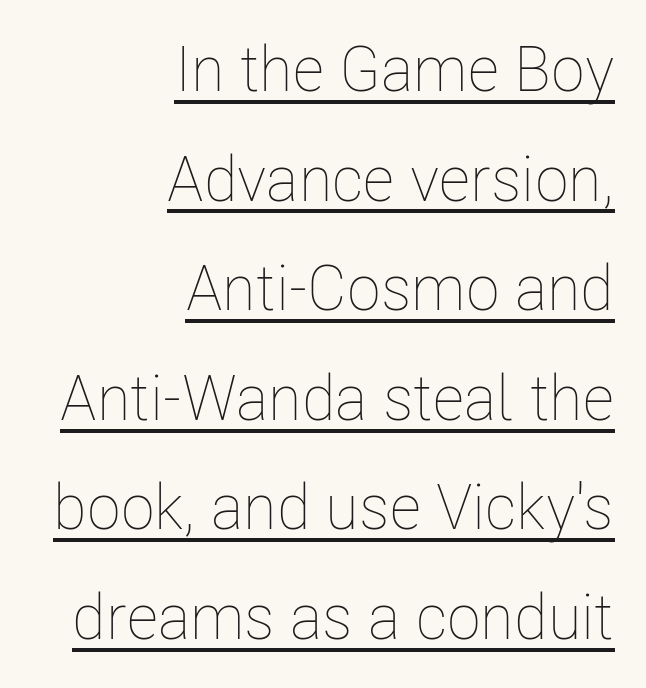
{"italic": "no", "bold": "no", "weight": "thin", "width": "condensed", "stroke_contrast": "low", "x_height": "medium", "monospaced": "no", "underline": "yes", "align": "right", "line_spacing_ratio": 1.74, "letter_spacing": "normal", "letter_spacing_em": 0.0, "glyph_px": 63}
